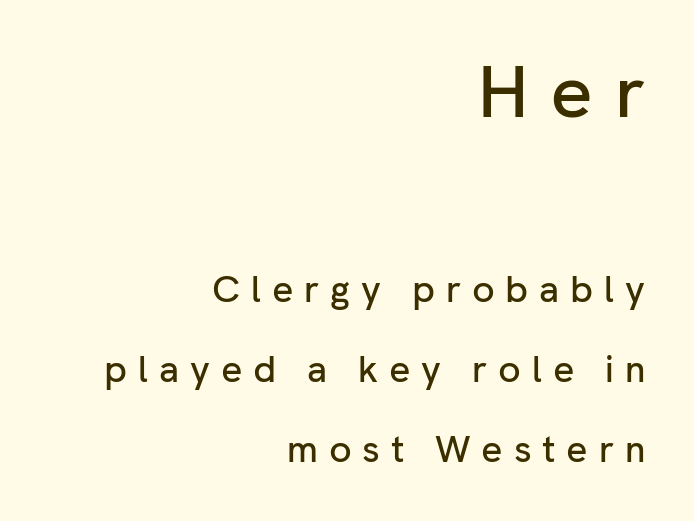
{"serif": "no", "italic": "no", "width": "normal", "stroke_contrast": "low", "x_height": "medium", "monospaced": "no", "underline": "no", "align": "right", "line_spacing": "loose", "line_spacing_ratio": 2.16, "letter_spacing": "wide", "letter_spacing_em": 0.29, "larger_block": "first", "size_ratio": 2.0, "glyph_px": 74}
